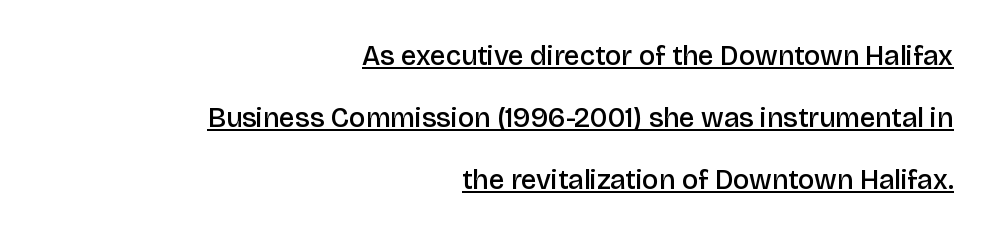
{"serif": "no", "italic": "no", "bold": "semi", "weight": "semibold", "width": "normal", "stroke_contrast": "low", "x_height": "large", "monospaced": "no", "underline": "yes", "align": "right", "line_spacing": "loose", "line_spacing_ratio": 2.22, "letter_spacing": "normal", "letter_spacing_em": 0.0, "glyph_px": 28}
